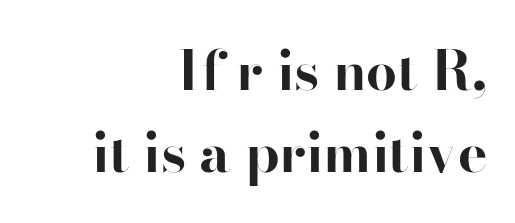
Q: Is the text bold? A: Yes.
Q: Is the text italic (slanted)? A: No, it is upright.
Q: Is the typeface a serif or a sans-serif typeface? A: Serif.
Q: Is the text underlined? A: No.
Q: How is the paragraph aligned? A: Right-aligned.
Q: Is the spacing between letters normal or unusually wide? A: Normal.
Q: Is the spacing between lines tight, normal or loose? A: Normal.
Q: Width (condensed, normal, or wide)? A: Normal.
Q: Stroke contrast? A: High.
Q: x-height? A: Small.
Q: Monospaced? A: No.
